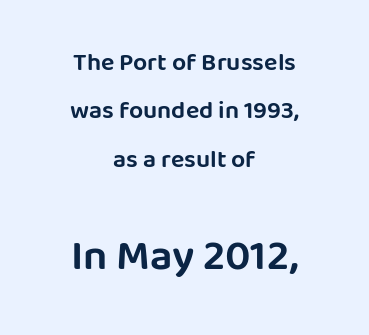
{"serif": "no", "italic": "no", "width": "normal", "stroke_contrast": "low", "x_height": "large", "monospaced": "no", "underline": "no", "align": "center", "line_spacing": "loose", "line_spacing_ratio": 1.94, "letter_spacing": "normal", "letter_spacing_em": 0.0, "larger_block": "second", "size_ratio": 1.72, "glyph_px": 43}
